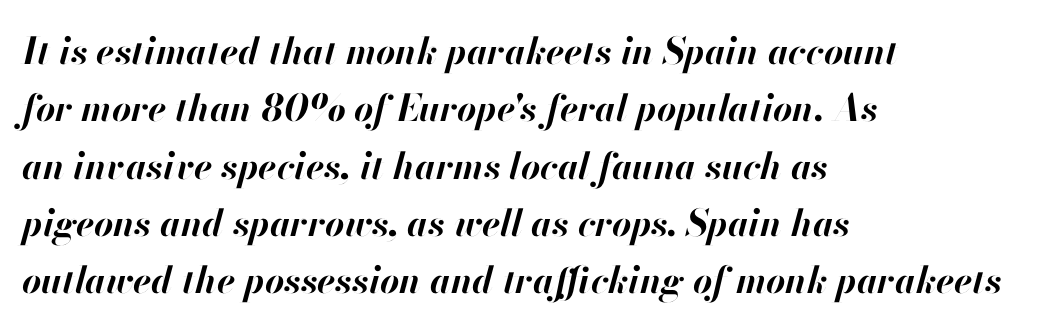
{"italic": "yes", "lean": "right", "slant_degrees": 13, "bold": "yes", "weight": "bold", "width": "normal", "stroke_contrast": "high", "x_height": "small", "monospaced": "no", "underline": "no", "align": "left", "line_spacing": "normal", "line_spacing_ratio": 1.55, "letter_spacing": "normal", "letter_spacing_em": 0.0, "glyph_px": 37}
